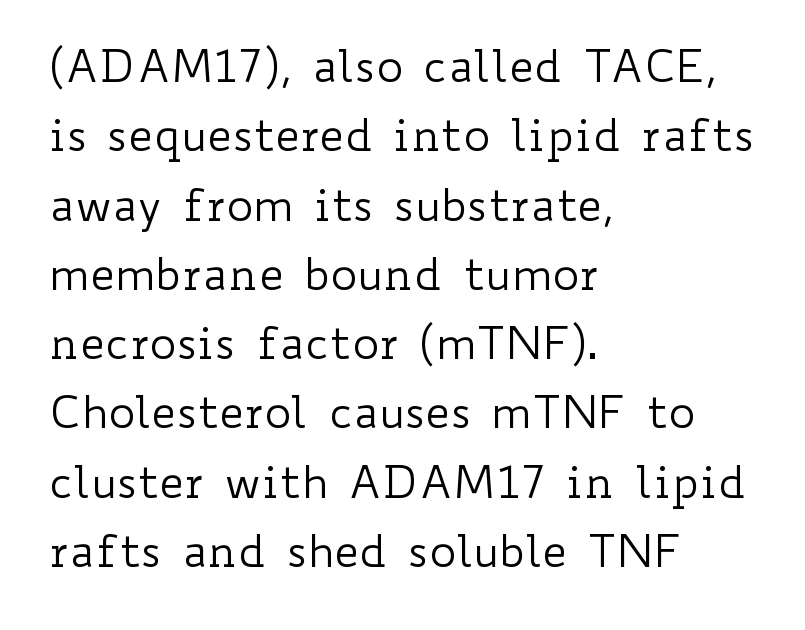
{"italic": "no", "bold": "no", "weight": "regular", "width": "wide", "stroke_contrast": "low", "x_height": "small", "monospaced": "no", "underline": "no", "align": "left", "line_spacing": "normal", "line_spacing_ratio": 1.54, "letter_spacing": "normal", "letter_spacing_em": 0.0, "glyph_px": 45}
